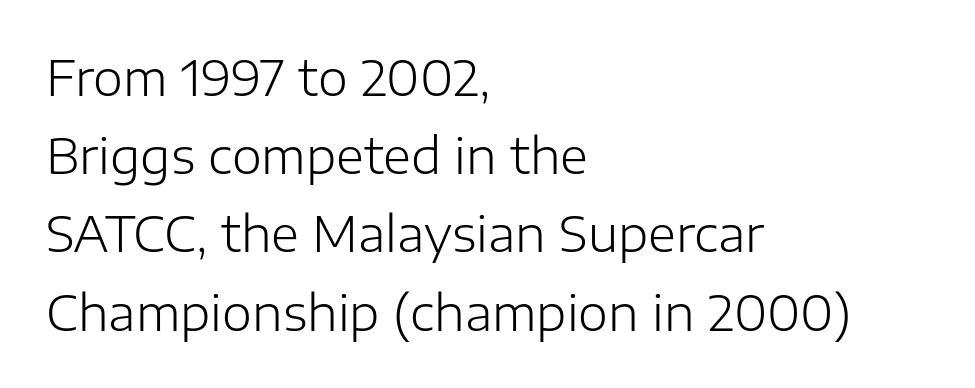
Q: Is the text bold? A: No.
Q: Is the text italic (slanted)? A: No, it is upright.
Q: Is the typeface a serif or a sans-serif typeface? A: Sans-serif.
Q: Is the text underlined? A: No.
Q: How is the paragraph aligned? A: Left-aligned.
Q: Is the spacing between letters normal or unusually wide? A: Normal.
Q: Is the spacing between lines tight, normal or loose? A: Normal.
Q: Width (condensed, normal, or wide)? A: Normal.
Q: Stroke contrast? A: Low.
Q: x-height? A: Medium.
Q: Monospaced? A: No.
